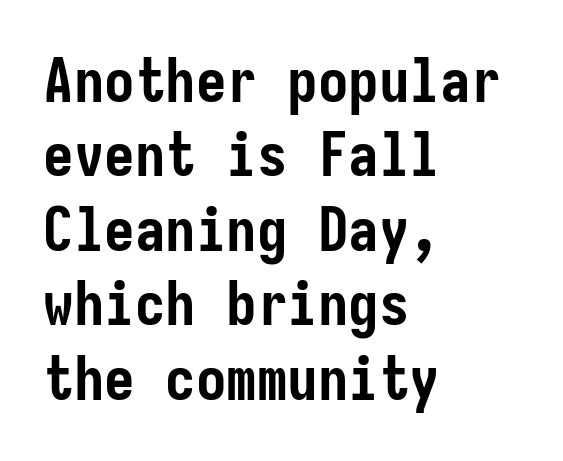
The image shows 61 px semibold, condensed sans-serif type, upright; set left-aligned, line spacing 1.22x, normal letter spacing, not underlined; low stroke contrast and a medium x-height.
